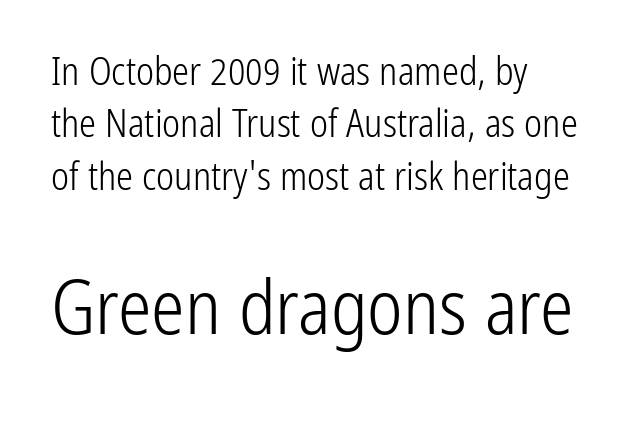
Every row of glyphs begins at an identical x-position on the left. This sample has the flowing, uneven cadence of proportional lettering. The line texture is even and compact thanks to regular tracking. The typeface has the unassuming heft of standard copy or less. Are there feet on the stems? There aren't — it's a sans. Style check: upright.
